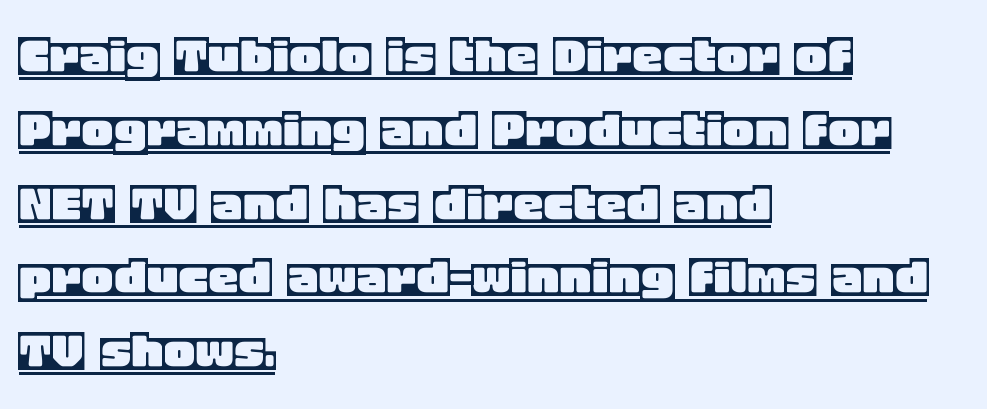
Q: Is the text italic (slanted)? A: No, it is upright.
Q: Is the text underlined? A: Yes.
Q: How is the paragraph aligned? A: Left-aligned.
Q: Is the spacing between letters normal or unusually wide? A: Normal.
Q: Width (condensed, normal, or wide)? A: Normal.
Q: x-height? A: Large.
Q: Monospaced? A: No.
